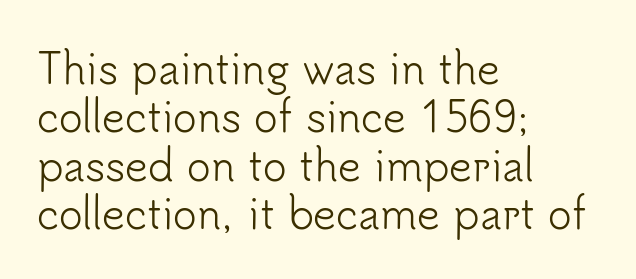
Q: Is the text bold? A: No.
Q: Is the text italic (slanted)? A: No, it is upright.
Q: Is the typeface a serif or a sans-serif typeface? A: Sans-serif.
Q: Is the text underlined? A: No.
Q: How is the paragraph aligned? A: Left-aligned.
Q: Is the spacing between letters normal or unusually wide? A: Normal.
Q: Width (condensed, normal, or wide)? A: Normal.
Q: Stroke contrast? A: Low.
Q: x-height? A: Small.
Q: Monospaced? A: No.
